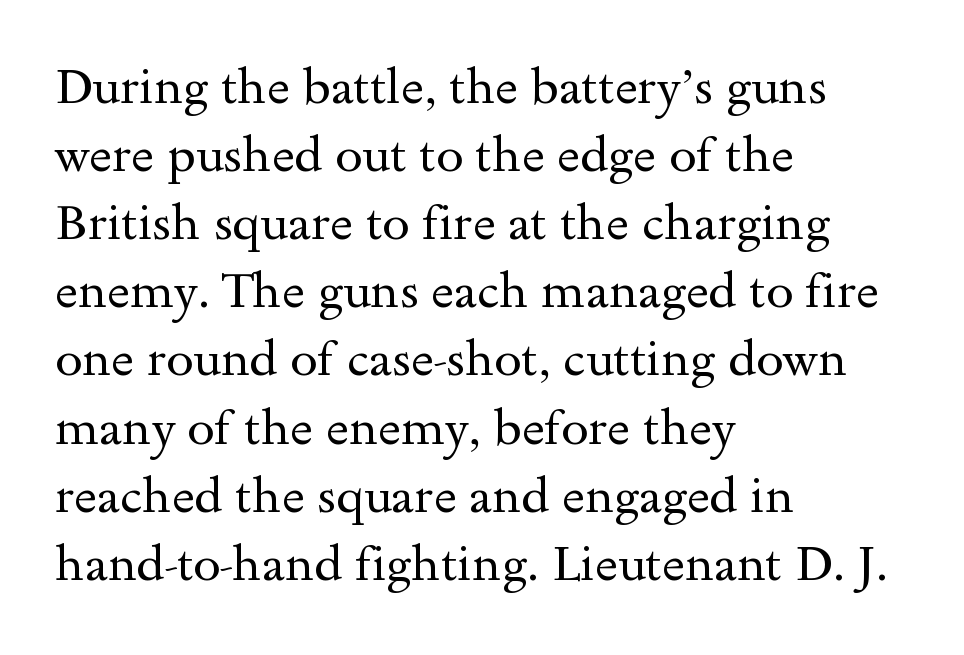
Weight class: somewhere from thin through regular. The letters advance in unequal steps, a hallmark of proportional type. Does the lettering tilt? It doesn't — this is upright. Standard letterfit; no display-style spreading of the glyphs.
